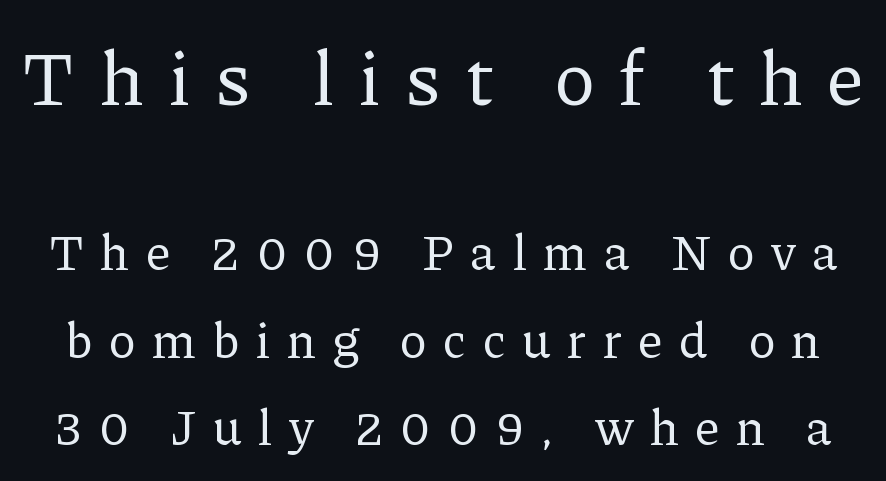
Q: Is the text bold? A: No.
Q: Is the text italic (slanted)? A: No, it is upright.
Q: Is the typeface a serif or a sans-serif typeface? A: Serif.
Q: Is the text underlined? A: No.
Q: Is the spacing between letters normal or unusually wide? A: Unusually wide.
Q: Which block of text is set in a larger size, the first (top) or the second (bottom)? A: The first (top) one.
Q: Width (condensed, normal, or wide)? A: Normal.
Q: Stroke contrast? A: Low.
Q: x-height? A: Medium.
Q: Monospaced? A: No.
